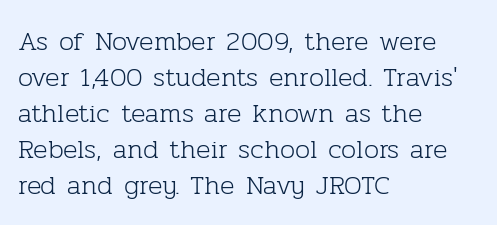
A clean baseline with only descenders dipping below it. The letters stand upright; this is a roman face. The letterforms sit shoulder to shoulder at normal distance. The compositor pushed each line to the left boundary.
